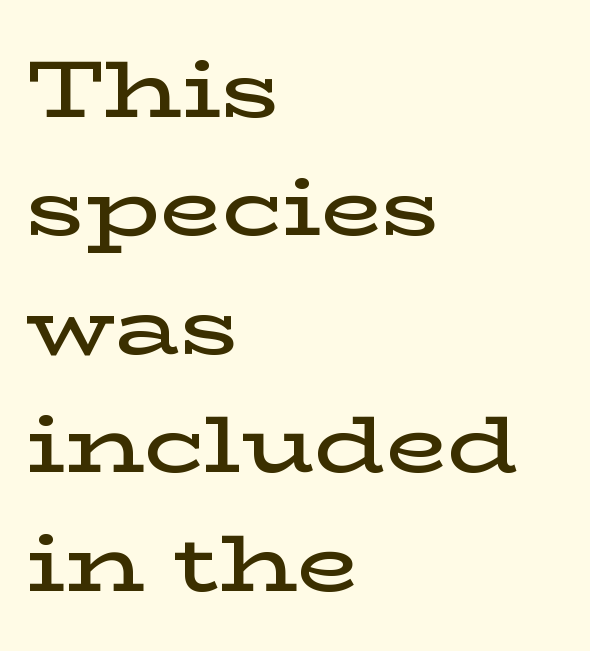
The image shows 80 px semibold, wide serif type, upright; set left-aligned, normal line spacing (1.48x), normal letter spacing, not underlined; low stroke contrast and a medium x-height.
